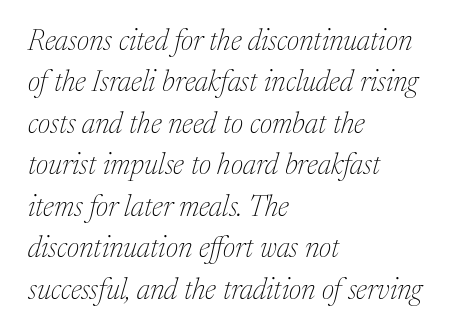
All the whitespace from short lines collects on the right. Rows of type keep a routine distance in the vertical direction. Every character sits at an angle, as italics do. The text was rendered using a seriffed face with decorative stroke endings. Note the varied advance widths — an 'i' is clearly narrower than an 'm'. The zone under the glyphs is completely vacant.
